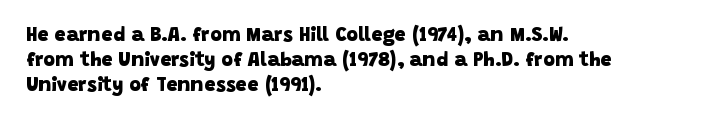
The image shows 20 px bold type; set left-aligned, line spacing 1.24x, normal letter spacing, not underlined.
